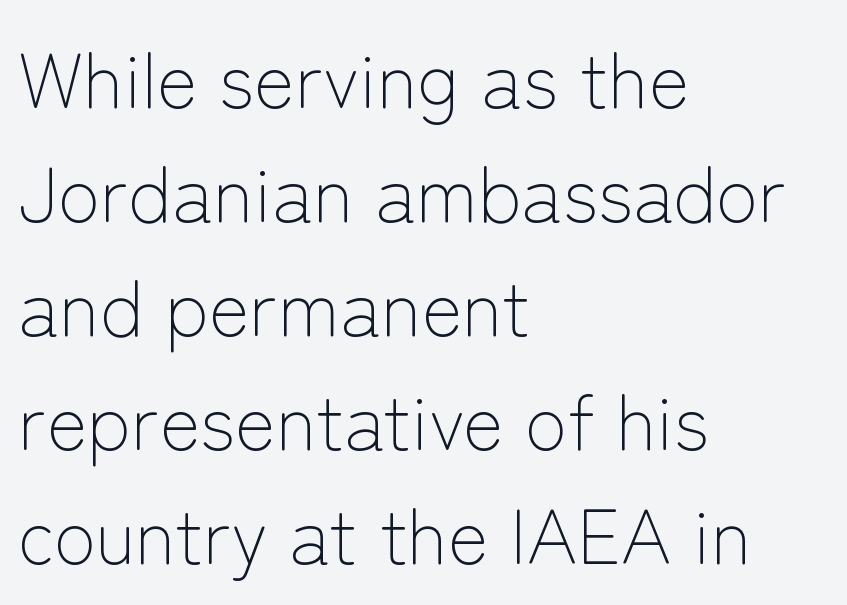
Q: Is the text bold? A: No.
Q: Is the text italic (slanted)? A: No, it is upright.
Q: Is the typeface a serif or a sans-serif typeface? A: Sans-serif.
Q: Is the text underlined? A: No.
Q: How is the paragraph aligned? A: Left-aligned.
Q: Is the spacing between letters normal or unusually wide? A: Normal.
Q: Is the spacing between lines tight, normal or loose? A: Normal.
Q: Width (condensed, normal, or wide)? A: Normal.
Q: Stroke contrast? A: Low.
Q: x-height? A: Medium.
Q: Monospaced? A: No.
